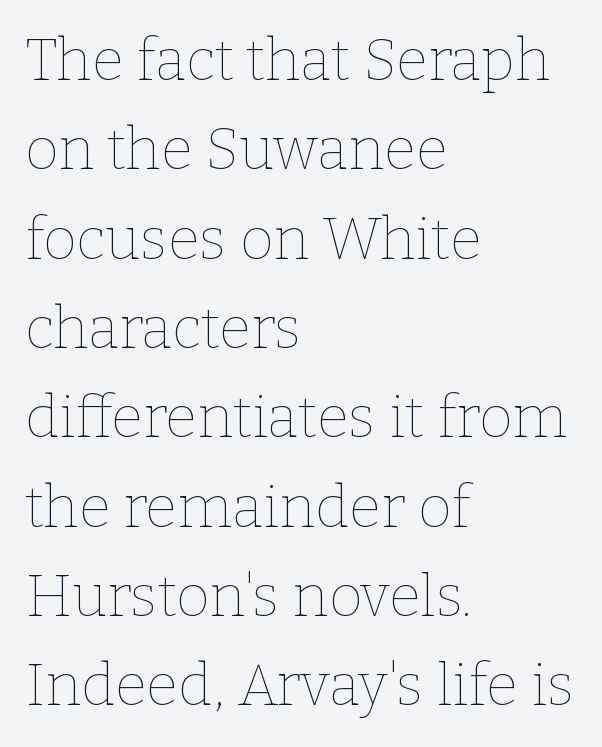
The image shows 58 px thin type, upright; set left-aligned, normal line spacing (1.54x), normal letter spacing, not underlined; low stroke contrast and a medium x-height.
